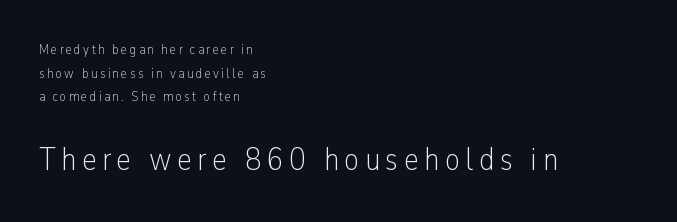
The image shows 33 px light, condensed sans-serif type, upright; set left-aligned, normal line spacing (1.69x), not underlined; the second (bottom) block is 2.36x larger; low stroke contrast and a medium x-height.
